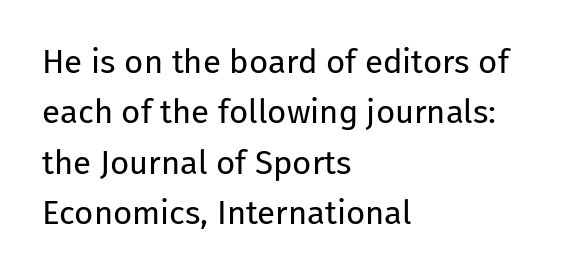
Each line starts at the same left margin while the right side varies. The type sits square on the baseline with zero lean. The face used here is rendered with its standard letterfit. The cut favours lightness, reaching ordinary text weight at its darkest. The specimen omits any rule beneath the text block's lines.
